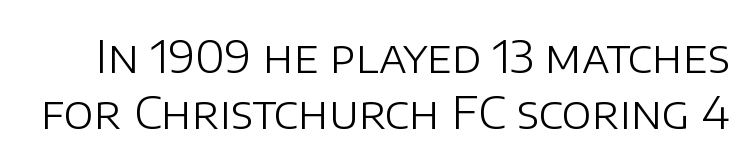
Q: Is the text bold? A: No.
Q: Is the text italic (slanted)? A: No, it is upright.
Q: Is the typeface a serif or a sans-serif typeface? A: Sans-serif.
Q: Is the text underlined? A: No.
Q: Is the spacing between letters normal or unusually wide? A: Normal.
Q: Is the spacing between lines tight, normal or loose? A: Normal.
Q: Width (condensed, normal, or wide)? A: Normal.
Q: Stroke contrast? A: Low.
Q: x-height? A: Large.
Q: Monospaced? A: No.
